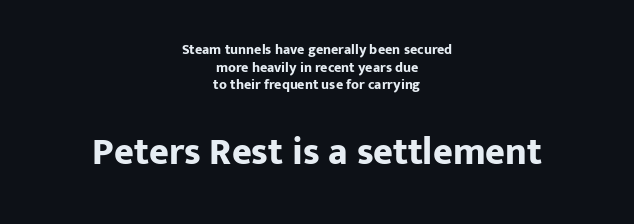
Q: Is the text bold? A: Yes.
Q: Is the text italic (slanted)? A: No, it is upright.
Q: Is the typeface a serif or a sans-serif typeface? A: Sans-serif.
Q: Is the text underlined? A: No.
Q: How is the paragraph aligned? A: Centered.
Q: Is the spacing between letters normal or unusually wide? A: Normal.
Q: Is the spacing between lines tight, normal or loose? A: Normal.
Q: Which block of text is set in a larger size, the first (top) or the second (bottom)? A: The second (bottom) one.
Q: Width (condensed, normal, or wide)? A: Normal.
Q: Stroke contrast? A: Low.
Q: x-height? A: Medium.
Q: Monospaced? A: No.
